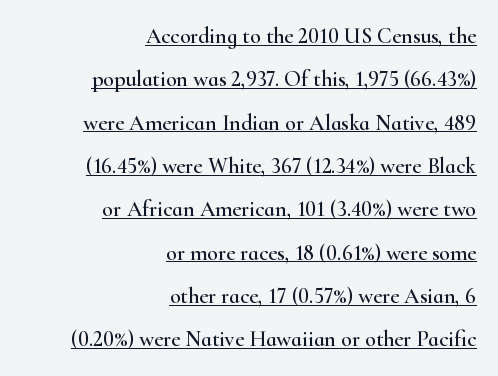
The image shows 22 px text type, upright; set right-aligned, loose line spacing (1.97x), normal letter spacing, underlined.
